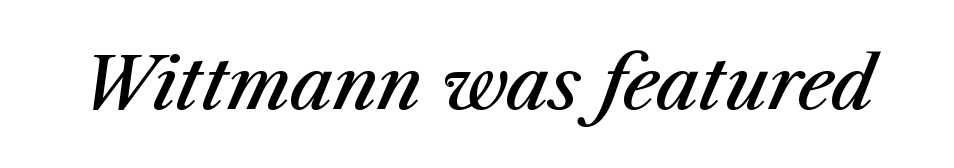
What stands out about the letter spacing? Nothing — it is the standard amount. The words here are not underlined. Note the varied advance widths — an 'i' is clearly narrower than an 'm'. Firm but not heavy-handed strokes: this text is semibold. The axis of the letterforms is tilted away from vertical.
